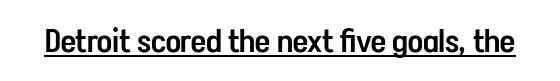
Note: no serifs on the glyphs. Somebody hit Ctrl+U on this one — the words are underlined. Typesetter's note: demi weight, one step under bold. Here the glyphs are tracked normally, forming tight word shapes.
